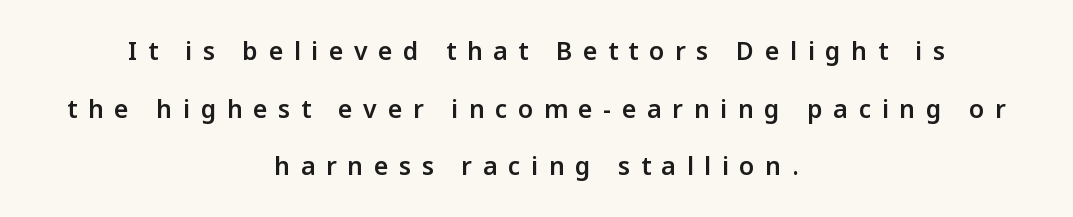
The image shows 25 px text type, upright; set centered, loose line spacing (2.31x), unusually wide letter spacing (+0.42 em), not underlined.
